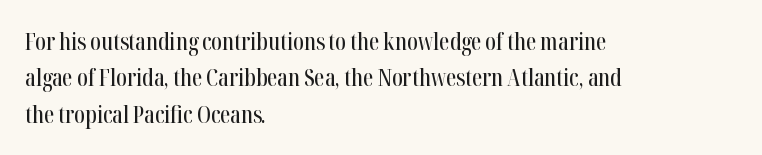
Style check: upright. Honestly, the letter spacing is just normal — you wouldn't notice it. Short and long lines alike share a common starting point at left. Any mark beneath the type? The region is blank. Interline gaps are of average width in this sample.
